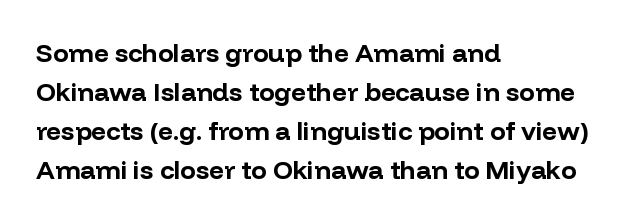
Successive baselines arrive at the customary interval. Nope, not italic — everything's standing straight. Stroke thickness is high; the sample reads as a true bold. Line starts are locked; line ends wander. Clear beneath every line of the passage. The line texture is even and compact thanks to regular tracking.
